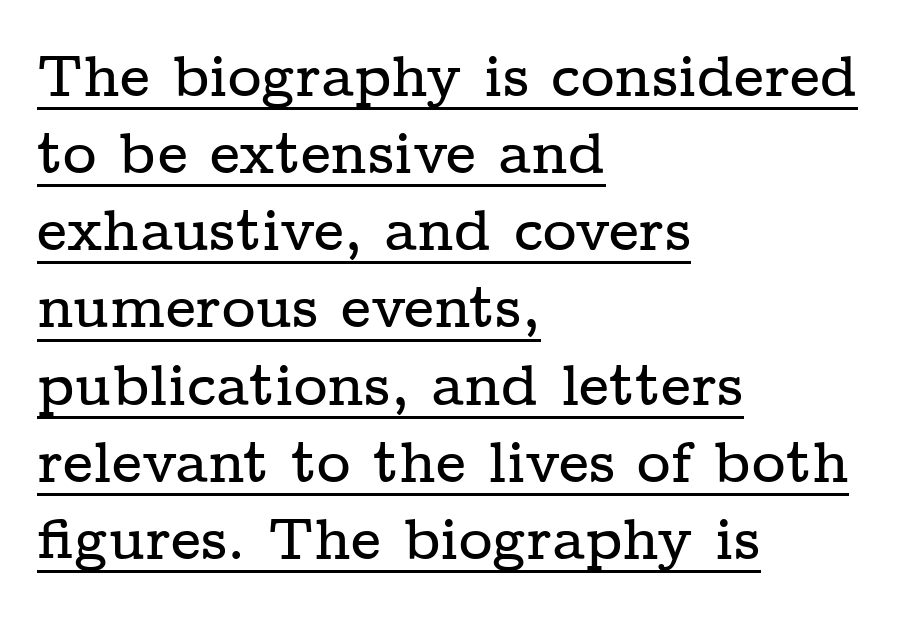
The image shows 58 px wide serif type, upright; set left-aligned, normal line spacing (1.33x), normal letter spacing, underlined; low stroke contrast and a medium x-height.
